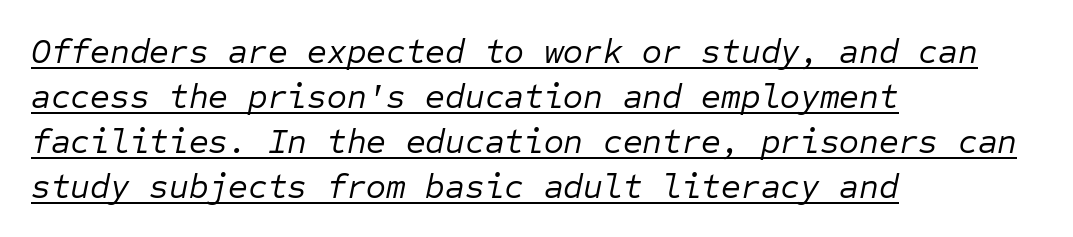
Q: Is the text bold? A: No.
Q: Is the text italic (slanted)? A: Yes, it leans right by about 12 degrees.
Q: Is the text underlined? A: Yes.
Q: How is the paragraph aligned? A: Left-aligned.
Q: Is the spacing between letters normal or unusually wide? A: Normal.
Q: Is the spacing between lines tight, normal or loose? A: Normal.
Q: Width (condensed, normal, or wide)? A: Normal.
Q: Stroke contrast? A: Low.
Q: x-height? A: Medium.
Q: Monospaced? A: Yes.
